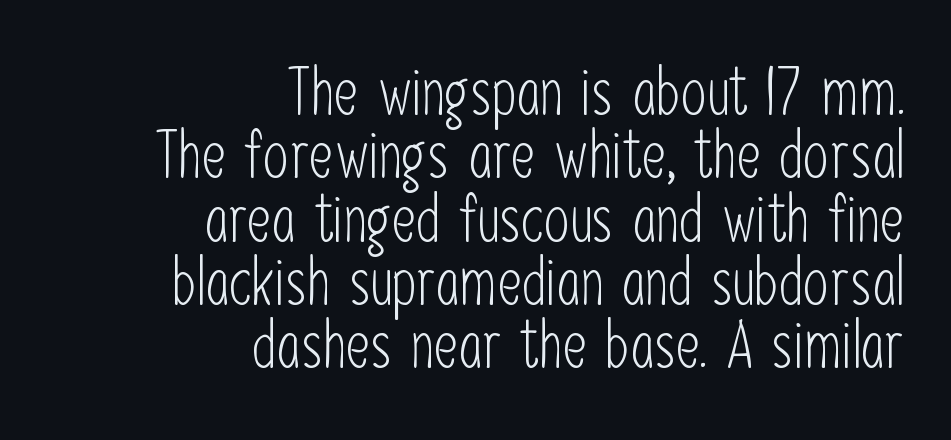
The image shows 66 px light, condensed sans-serif type, upright; set right-aligned, tight line spacing (0.96x), normal letter spacing, not underlined; low stroke contrast and a medium x-height.
